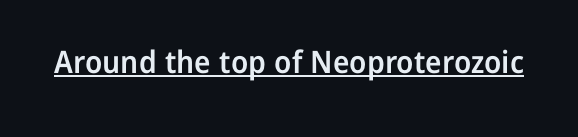
The image shows 31 px semibold sans-serif type, upright; set normal letter spacing, underlined; low stroke contrast and a medium x-height.
